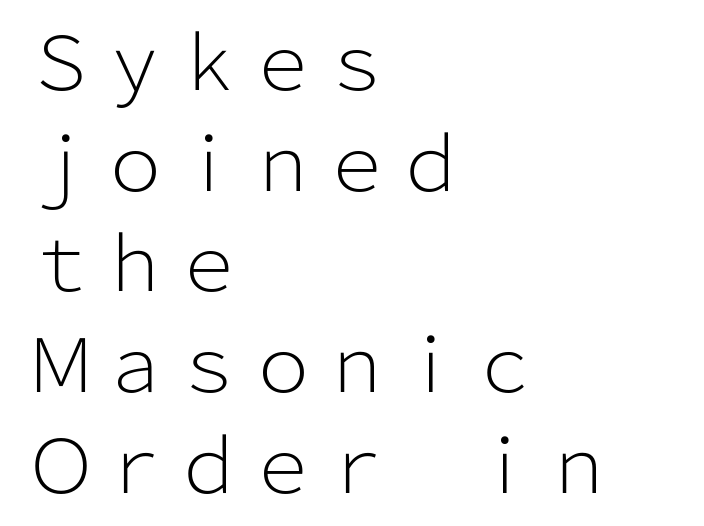
The image shows 74 px light sans-serif type, upright; set left-aligned, normal line spacing (1.36x), normal letter spacing, not underlined; low stroke contrast and a medium x-height.
